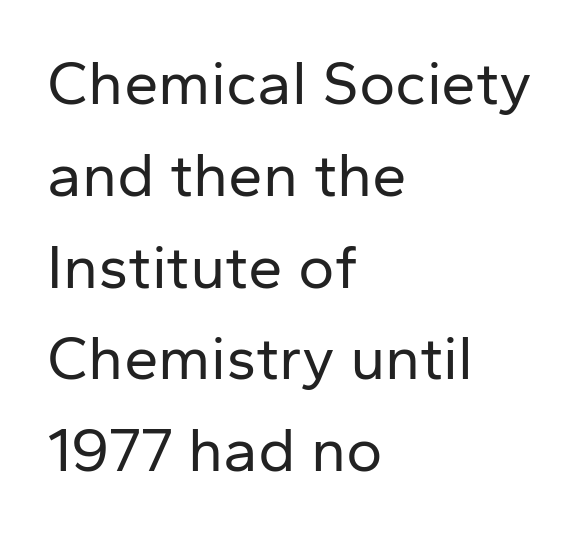
{"serif": "no", "italic": "no", "bold": "no", "weight": "regular", "width": "normal", "stroke_contrast": "low", "x_height": "medium", "monospaced": "no", "underline": "no", "align": "left", "line_spacing": "normal", "line_spacing_ratio": 1.48, "letter_spacing": "normal", "letter_spacing_em": 0.0, "glyph_px": 62}
